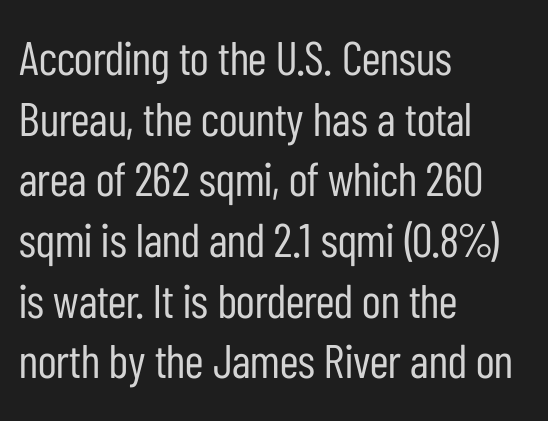
The space between consecutive lines is moderate. These glyphs show unthickened strokes, regular width or finer. This rendering uses left alignment, leaving the right contour irregular. Varying glyph widths throughout — classic text-font behaviour. Standard letterfit; no display-style spreading of the glyphs.
